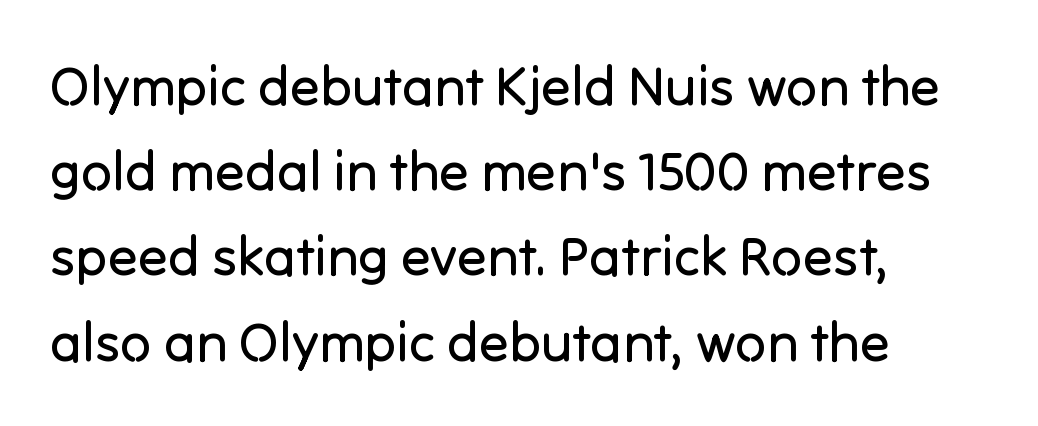
{"serif": "no", "italic": "no", "bold": "no", "weight": "regular", "width": "normal", "stroke_contrast": "low", "x_height": "medium", "monospaced": "no", "underline": "no", "align": "left", "line_spacing": "normal", "line_spacing_ratio": 1.55, "letter_spacing": "normal", "letter_spacing_em": 0.0, "glyph_px": 55}
